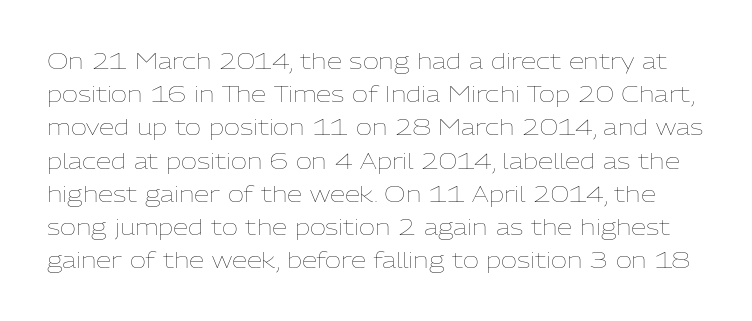
{"italic": "no", "bold": "no", "underline": "no", "line_spacing": "normal", "line_spacing_ratio": 1.51, "letter_spacing": "normal", "letter_spacing_em": 0.0, "glyph_px": 22}
